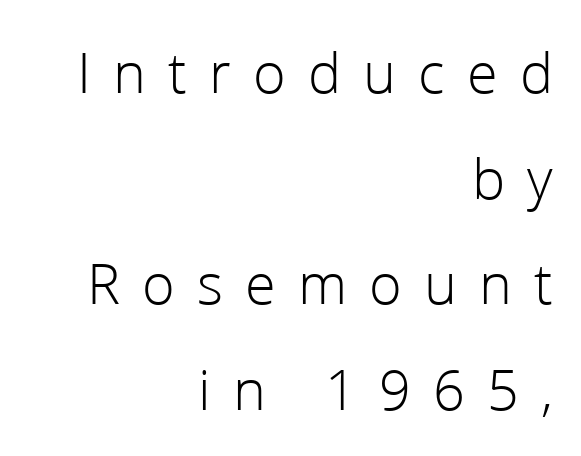
Italic: no, the glyphs are upright roman. The tracking reads as deliberately expanded to a designer's eye. The font sits on the lighter half of the weight spectrum, regular included. Anything drawn beneath the words? Only blank space. Stroke terminals: plain, sans-serif. The text block is weighted toward the right margin, trailing off unevenly leftward.
